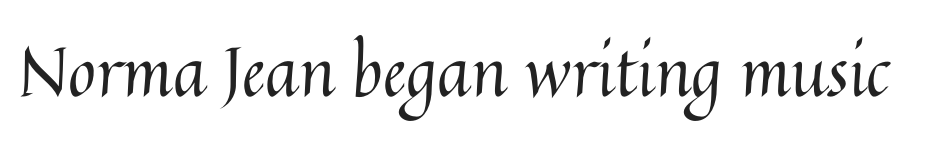
{"bold": "no", "weight": "regular", "width": "normal", "stroke_contrast": "medium", "x_height": "medium", "monospaced": "no", "underline": "no", "letter_spacing": "normal", "letter_spacing_em": 0.0, "glyph_px": 68}
